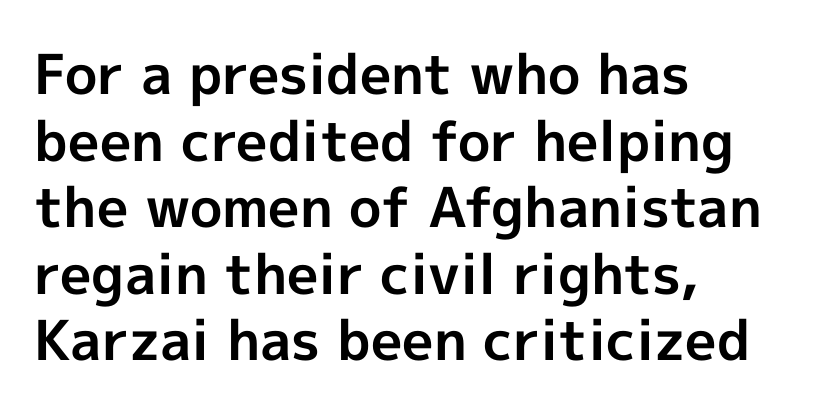
{"serif": "no", "italic": "no", "bold": "yes", "weight": "bold", "width": "normal", "x_height": "medium", "monospaced": "no", "underline": "no", "align": "left", "line_spacing_ratio": 1.21, "letter_spacing": "normal", "letter_spacing_em": 0.0, "glyph_px": 55}
